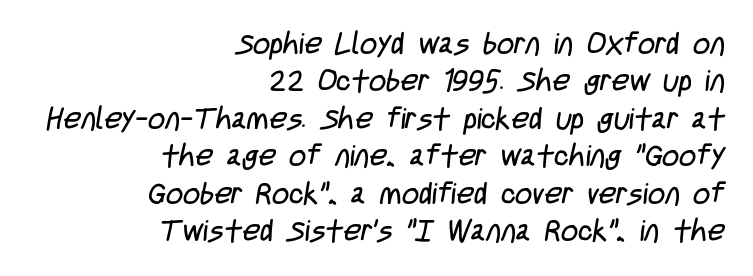
The passage shown is not bold in any degree. These lines are rendered in a variable-pitch font. The line-height multiplier appears to be the usual default. No extra tracking has been applied to these lines. Classification — sans serif.
